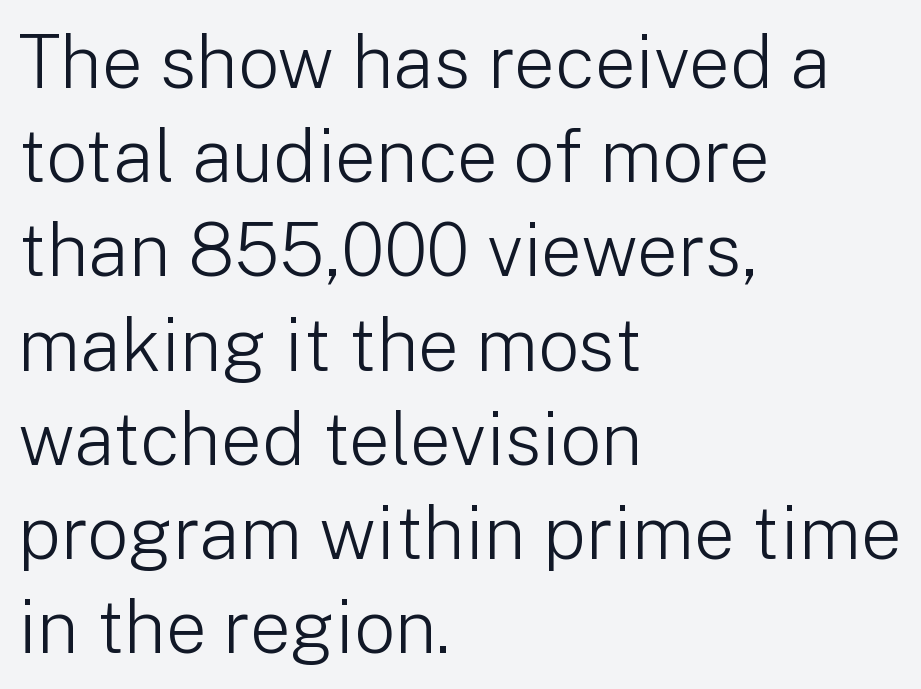
Q: Is the text bold? A: No.
Q: Is the text italic (slanted)? A: No, it is upright.
Q: Is the typeface a serif or a sans-serif typeface? A: Sans-serif.
Q: Is the text underlined? A: No.
Q: How is the paragraph aligned? A: Left-aligned.
Q: Is the spacing between letters normal or unusually wide? A: Normal.
Q: Is the spacing between lines tight, normal or loose? A: Normal.
Q: Width (condensed, normal, or wide)? A: Normal.
Q: Stroke contrast? A: Low.
Q: x-height? A: Medium.
Q: Monospaced? A: No.
